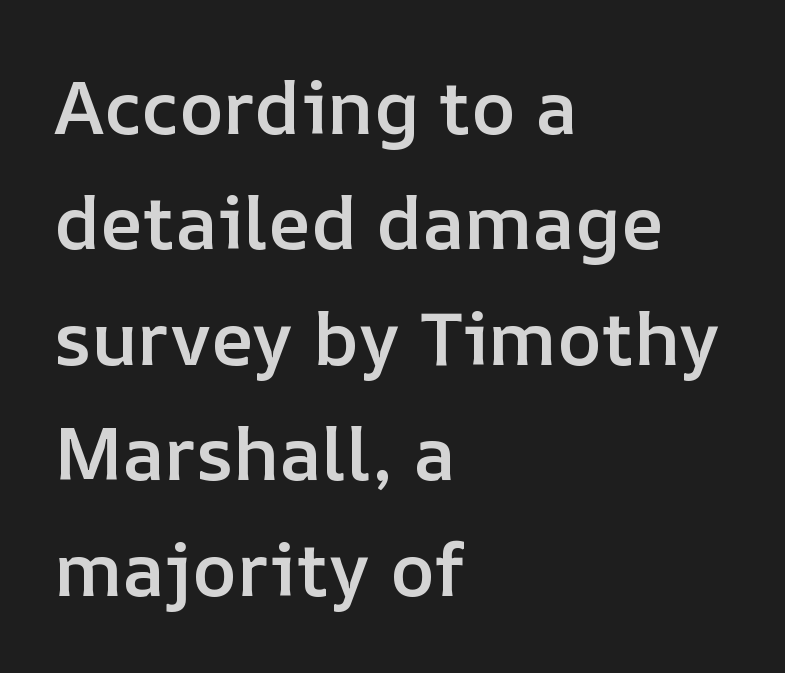
The image shows 75 px semibold type, upright; set left-aligned, normal line spacing (1.54x), normal letter spacing, not underlined; low stroke contrast and a medium x-height.
